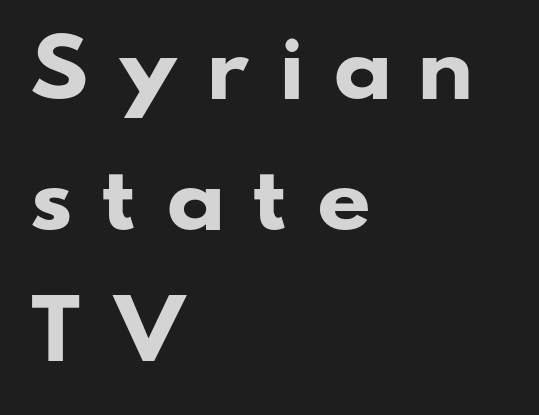
Q: Is the text bold? A: Yes.
Q: Is the typeface a serif or a sans-serif typeface? A: Sans-serif.
Q: Is the text underlined? A: No.
Q: How is the paragraph aligned? A: Left-aligned.
Q: Is the spacing between letters normal or unusually wide? A: Unusually wide.
Q: Is the spacing between lines tight, normal or loose? A: Normal.
Q: Width (condensed, normal, or wide)? A: Wide.
Q: Stroke contrast? A: Low.
Q: x-height? A: Small.
Q: Monospaced? A: No.
